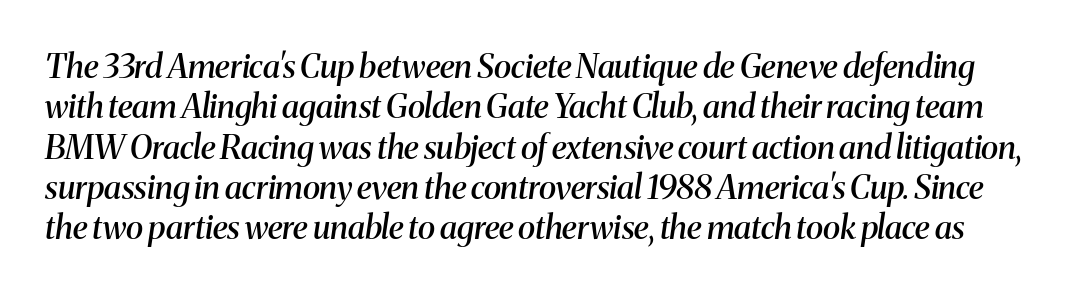
{"serif": "yes", "italic": "yes", "lean": "right", "slant_degrees": 8, "bold": "semi", "weight": "semibold", "width": "normal", "stroke_contrast": "medium", "x_height": "medium", "monospaced": "no", "underline": "no", "line_spacing_ratio": 1.22, "letter_spacing": "normal", "letter_spacing_em": 0.0, "glyph_px": 33}
